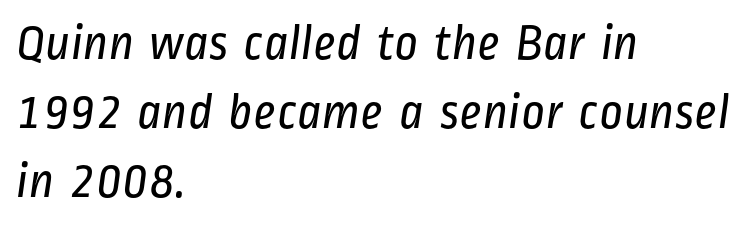
Observe the ordinary spacing: letters are neighbours, not strangers. Leading: standard. Weight: in the light-to-regular range. A bare baseline throughout the passage.
